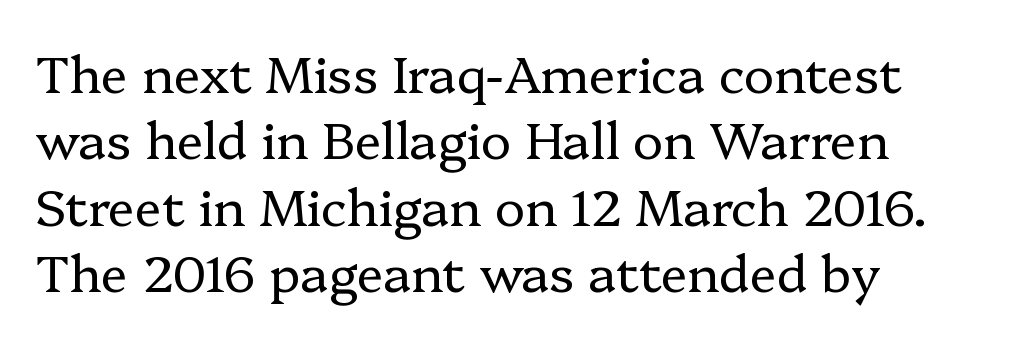
These lines were composed using upright roman letters. The passage shown is not underscored anywhere. The passage shown stacks its lines at a standard gap. Is the letter spacing exaggerated? No — it looks like the ordinary default. Look at the bottom of the vertical strokes: they flare into serifs here.
